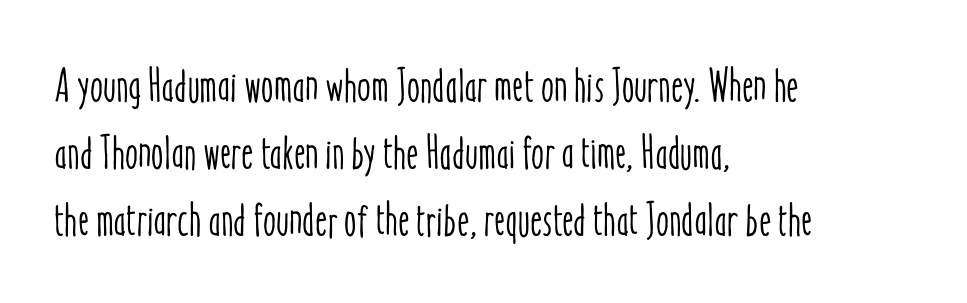
The image shows 47 px condensed type, upright; set left-aligned, normal line spacing (1.43x), normal letter spacing, not underlined; low stroke contrast and a medium x-height.
